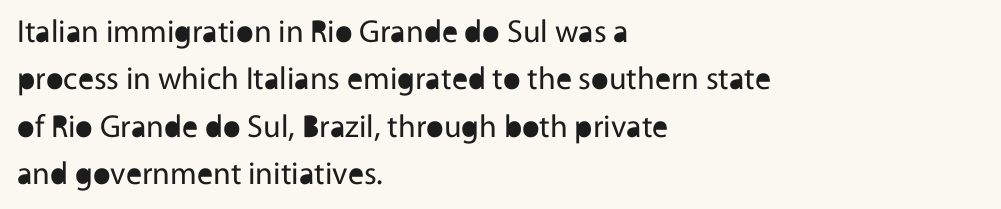
{"serif": "no", "italic": "no", "bold": "no", "weight": "regular", "width": "normal", "x_height": "medium", "monospaced": "no", "underline": "no", "align": "left", "line_spacing": "normal", "line_spacing_ratio": 1.48, "letter_spacing": "normal", "letter_spacing_em": 0.0, "glyph_px": 32}
